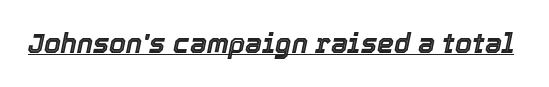
These lines keep a tight, regular rhythm from letter to letter. Compared with undecorated copy, this sample adds a rule below the words. The typography opts for an oblique posture over an upright one.
